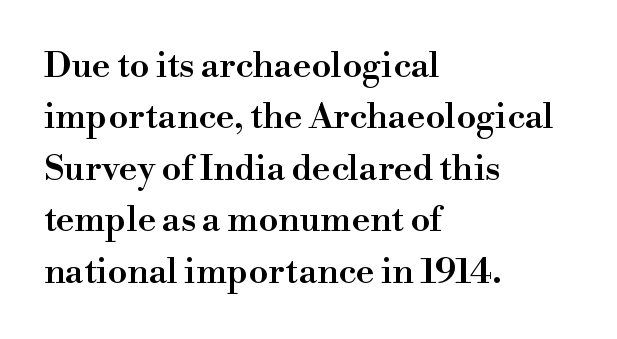
The image shows 35 px semibold serif type, upright; set left-aligned, normal line spacing (1.47x), normal letter spacing, not underlined; high stroke contrast and a small x-height.
